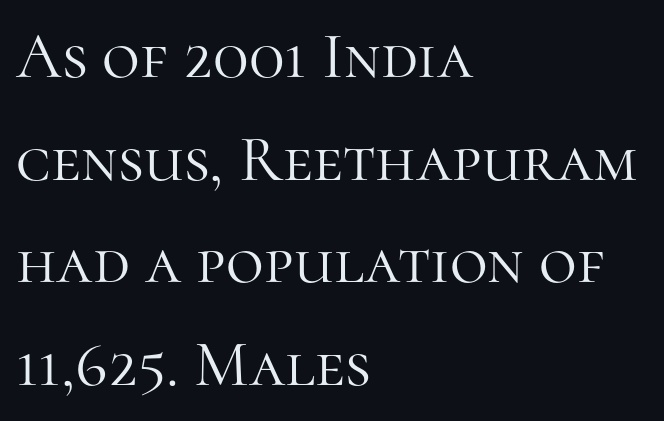
Q: Is the text bold? A: No.
Q: Is the text italic (slanted)? A: No, it is upright.
Q: Is the typeface a serif or a sans-serif typeface? A: Serif.
Q: Is the text underlined? A: No.
Q: How is the paragraph aligned? A: Left-aligned.
Q: Is the spacing between letters normal or unusually wide? A: Normal.
Q: Is the spacing between lines tight, normal or loose? A: Normal.
Q: Width (condensed, normal, or wide)? A: Normal.
Q: Stroke contrast? A: High.
Q: x-height? A: Medium.
Q: Monospaced? A: No.
